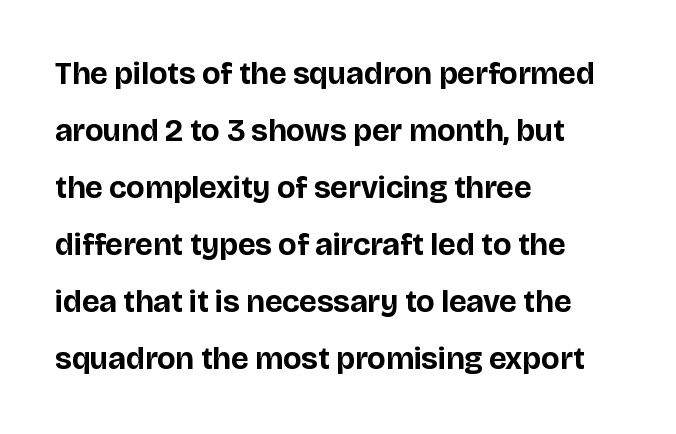
A typesetter would label this face a sans. A typesetter would mark this as roman, not italic. These lines are rendered in a variable-pitch font. Weight: bold.
